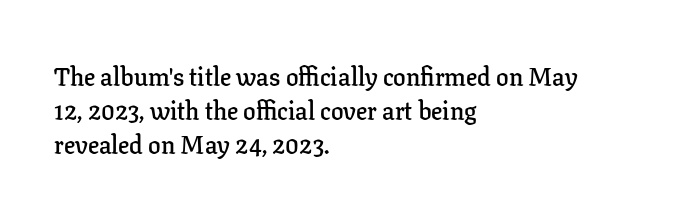
Q: Is the text bold? A: Semi-bold.
Q: Is the text italic (slanted)? A: No, it is upright.
Q: Is the text underlined? A: No.
Q: How is the paragraph aligned? A: Left-aligned.
Q: Is the spacing between letters normal or unusually wide? A: Normal.
Q: Is the spacing between lines tight, normal or loose? A: Normal.
